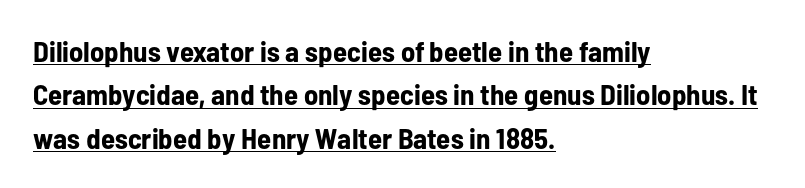
{"serif": "no", "italic": "no", "bold": "yes", "weight": "bold", "width": "condensed", "stroke_contrast": "low", "x_height": "medium", "monospaced": "no", "underline": "yes", "align": "left", "line_spacing": "normal", "line_spacing_ratio": 1.5, "letter_spacing": "normal", "letter_spacing_em": 0.0, "glyph_px": 29}
